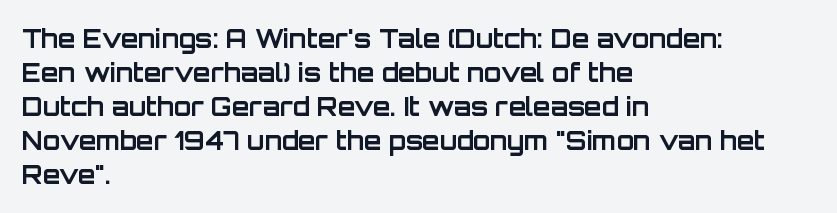
Just letters on the line, the space beneath them empty. No italicization has been applied; the sample stays upright. The rows are spaced the way most documents space them. The glyphs have the mass of a bold cut. Look at the tracking — it's just the regular setting, nothing added. Each line starts at the same left margin while the right side varies.
